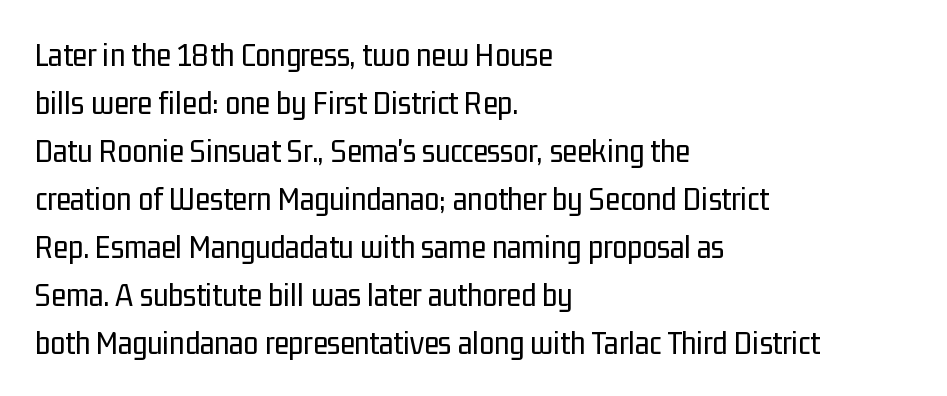
Q: Is the text bold? A: No.
Q: Is the text italic (slanted)? A: No, it is upright.
Q: Is the typeface a serif or a sans-serif typeface? A: Sans-serif.
Q: Is the text underlined? A: No.
Q: How is the paragraph aligned? A: Left-aligned.
Q: Is the spacing between letters normal or unusually wide? A: Normal.
Q: Is the spacing between lines tight, normal or loose? A: Normal.
Q: Width (condensed, normal, or wide)? A: Condensed.
Q: Stroke contrast? A: Low.
Q: x-height? A: Medium.
Q: Monospaced? A: No.
